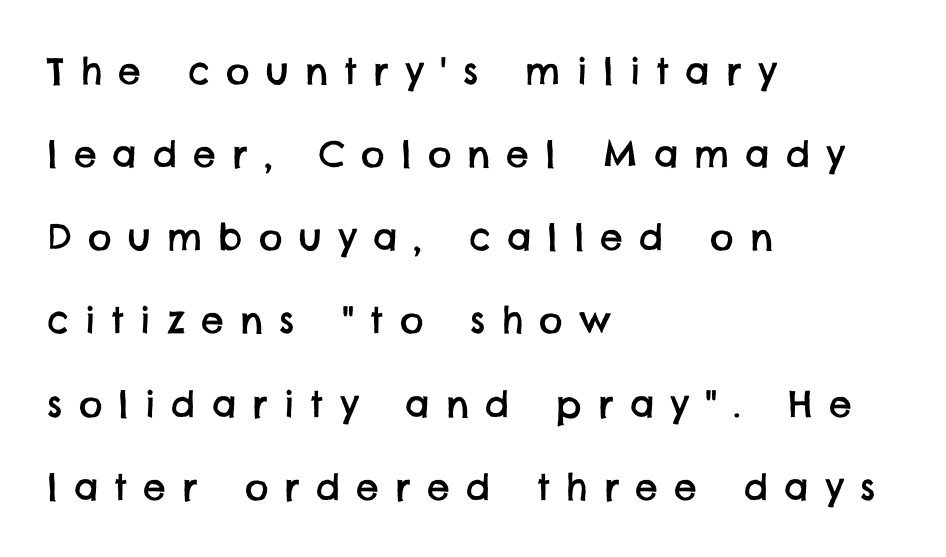
Q: Is the typeface a serif or a sans-serif typeface? A: Sans-serif.
Q: Is the text underlined? A: No.
Q: How is the paragraph aligned? A: Left-aligned.
Q: Is the spacing between letters normal or unusually wide? A: Unusually wide.
Q: Is the spacing between lines tight, normal or loose? A: Loose.
Q: Width (condensed, normal, or wide)? A: Normal.
Q: Stroke contrast? A: Low.
Q: x-height? A: Large.
Q: Monospaced? A: No.
